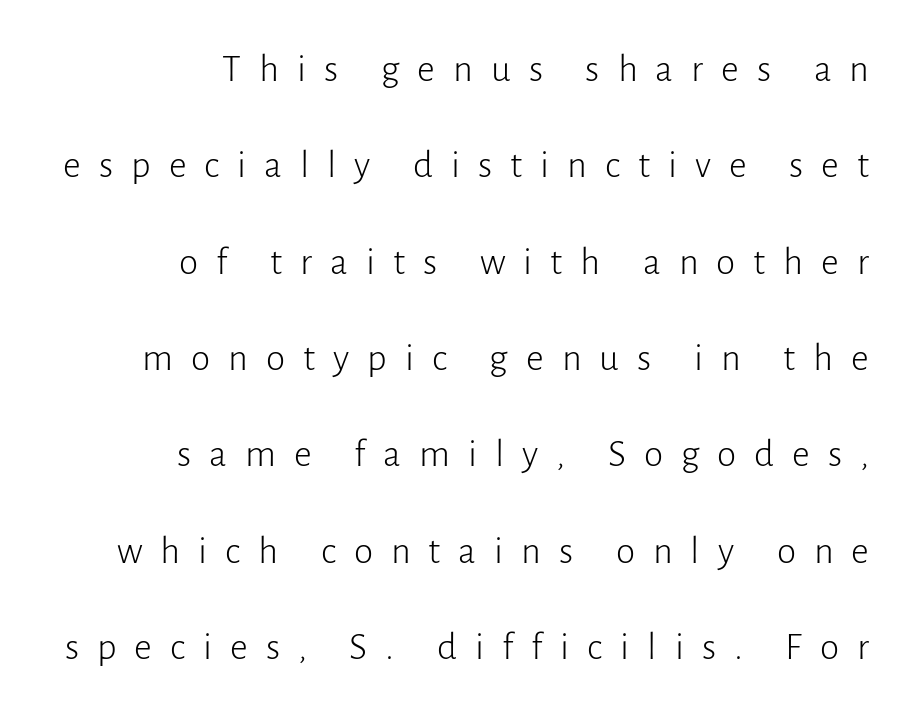
The image shows 39 px light sans-serif type, upright; set right-aligned, loose line spacing (2.47x), unusually wide letter spacing (+0.46 em), not underlined; low stroke contrast and a medium x-height.
